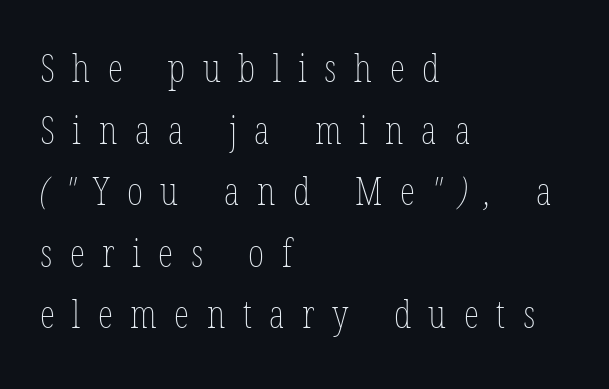
{"bold": "no", "weight": "thin", "width": "condensed", "stroke_contrast": "low", "x_height": "medium", "monospaced": "no", "underline": "no", "align": "left", "line_spacing": "normal", "line_spacing_ratio": 1.58, "letter_spacing": "wide", "letter_spacing_em": 0.45, "glyph_px": 39}
